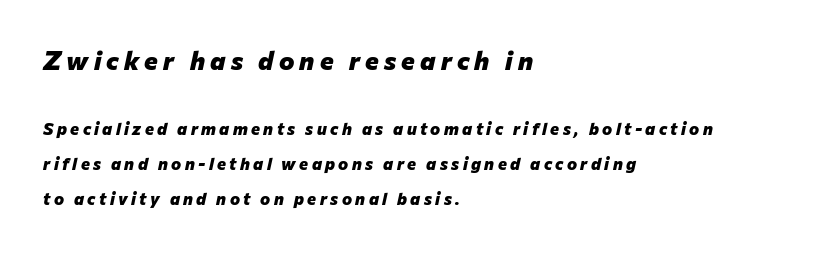
{"italic": "yes", "lean": "right", "slant_degrees": 12, "bold": "yes", "underline": "no", "align": "left", "line_spacing": "loose", "line_spacing_ratio": 2.06, "letter_spacing": "wide", "letter_spacing_em": 0.2, "larger_block": "first", "size_ratio": 1.53, "glyph_px": 26}
